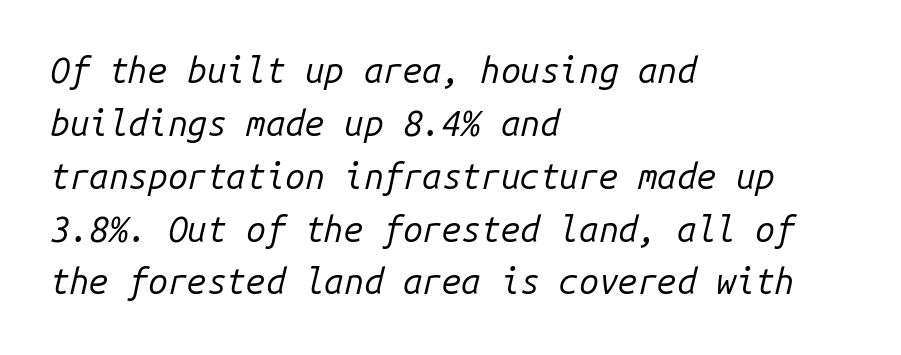
{"italic": "yes", "lean": "right", "slant_degrees": 14, "bold": "no", "weight": "regular", "width": "normal", "stroke_contrast": "low", "x_height": "medium", "monospaced": "yes", "underline": "no", "align": "left", "line_spacing": "normal", "line_spacing_ratio": 1.51, "letter_spacing": "normal", "letter_spacing_em": 0.0, "glyph_px": 35}
